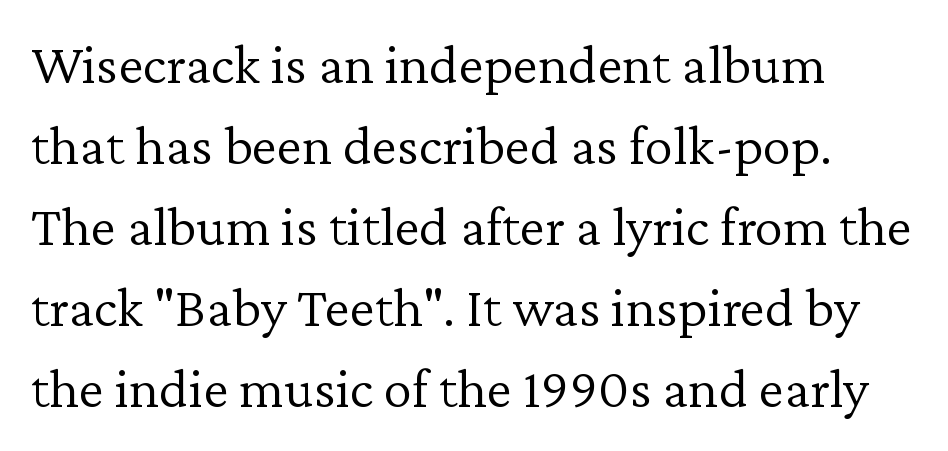
{"serif": "yes", "italic": "no", "bold": "no", "weight": "light", "width": "normal", "stroke_contrast": "low", "x_height": "medium", "monospaced": "no", "underline": "no", "align": "left", "line_spacing": "normal", "line_spacing_ratio": 1.42, "letter_spacing": "normal", "letter_spacing_em": 0.0, "glyph_px": 57}
